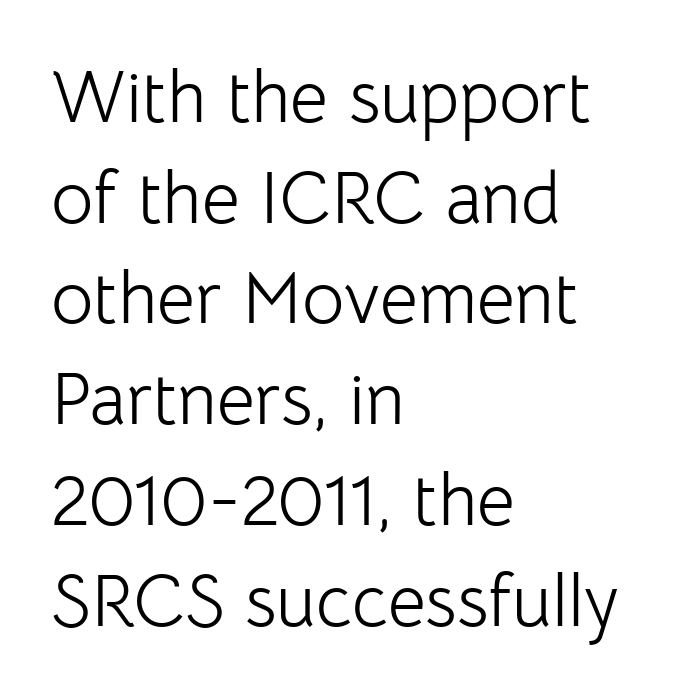
The image shows 73 px light sans-serif type, upright; set left-aligned, normal line spacing (1.38x), normal letter spacing, not underlined; low stroke contrast and a medium x-height.
